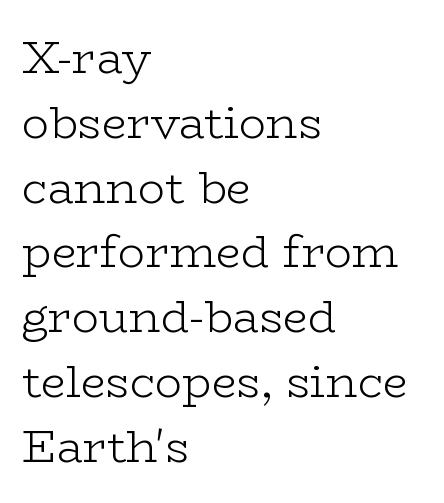
Q: Is the text bold? A: No.
Q: Is the text italic (slanted)? A: No, it is upright.
Q: Is the typeface a serif or a sans-serif typeface? A: Serif.
Q: Is the text underlined? A: No.
Q: How is the paragraph aligned? A: Left-aligned.
Q: Is the spacing between letters normal or unusually wide? A: Normal.
Q: Is the spacing between lines tight, normal or loose? A: Normal.
Q: Width (condensed, normal, or wide)? A: Wide.
Q: Stroke contrast? A: Low.
Q: x-height? A: Medium.
Q: Monospaced? A: No.
